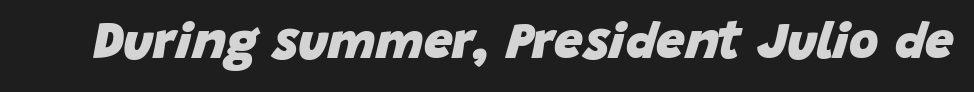
Q: Is the text bold? A: Yes.
Q: Is the text italic (slanted)? A: Yes, it leans right by about 15 degrees.
Q: Is the text underlined? A: No.
Q: Is the spacing between letters normal or unusually wide? A: Normal.
Q: Width (condensed, normal, or wide)? A: Normal.
Q: Stroke contrast? A: Low.
Q: x-height? A: Large.
Q: Monospaced? A: No.
